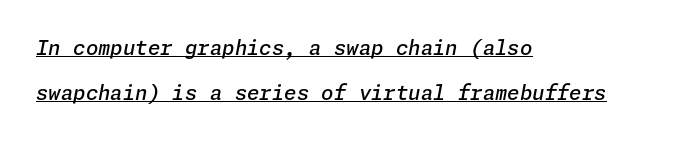
Q: Is the text bold? A: Semi-bold.
Q: Is the text italic (slanted)? A: Yes, it leans right by about 11 degrees.
Q: Is the text underlined? A: Yes.
Q: How is the paragraph aligned? A: Left-aligned.
Q: Is the spacing between letters normal or unusually wide? A: Normal.
Q: Is the spacing between lines tight, normal or loose? A: Loose.
